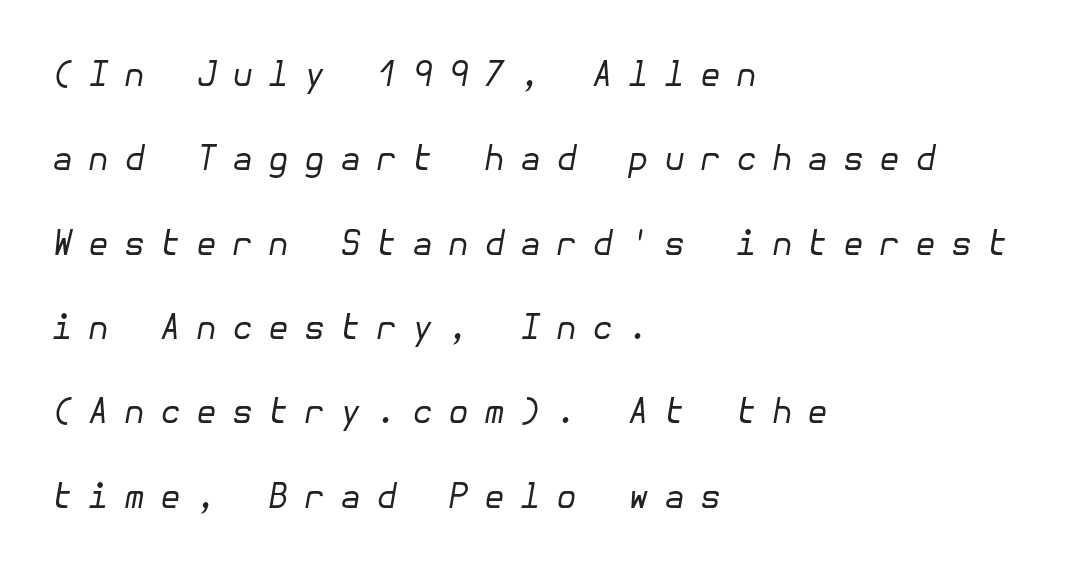
The image shows 34 px regular-weight type, italic (leaning right); set left-aligned, loose line spacing (2.48x), unusually wide letter spacing (+0.44 em), not underlined; low stroke contrast and a medium x-height.
